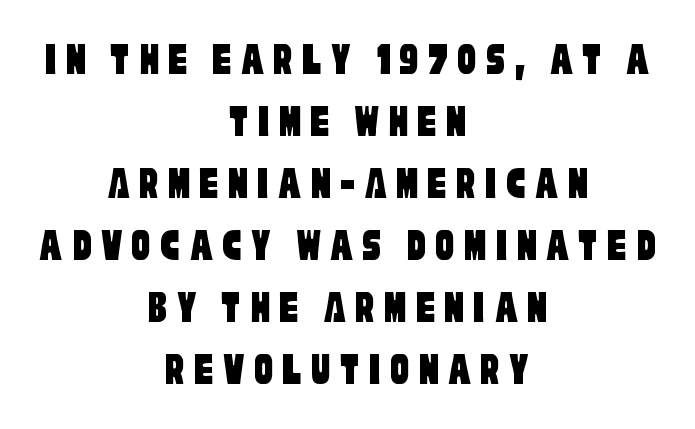
This sample uses a sans-serif face. These lines sit exactly where default settings would place them. The letters advance in unequal steps, a hallmark of proportional type. The typesetter chose a symmetrical, centered arrangement here. Descenders hang freely into open space.
